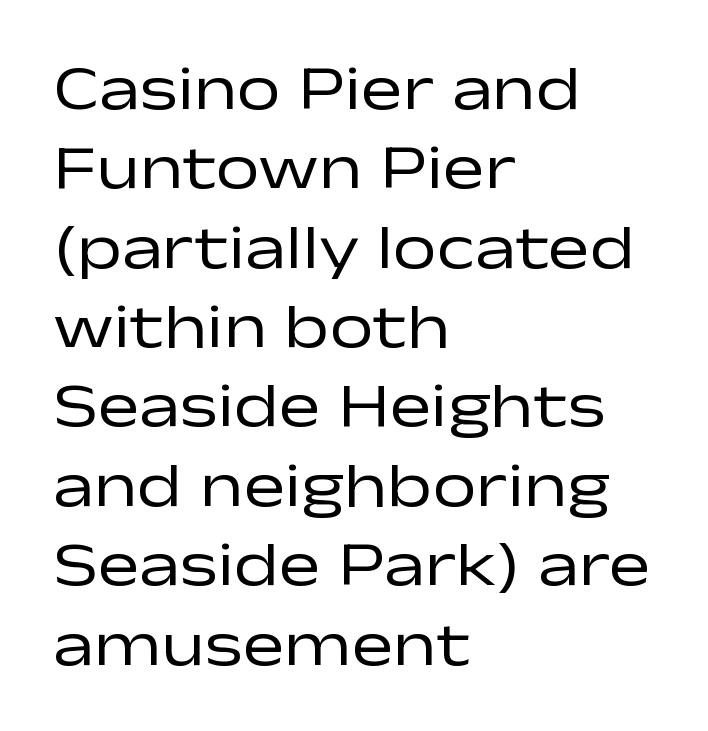
Q: Is the text bold? A: No.
Q: Is the text italic (slanted)? A: No, it is upright.
Q: Is the typeface a serif or a sans-serif typeface? A: Sans-serif.
Q: Is the text underlined? A: No.
Q: How is the paragraph aligned? A: Left-aligned.
Q: Is the spacing between letters normal or unusually wide? A: Normal.
Q: Is the spacing between lines tight, normal or loose? A: Normal.
Q: Width (condensed, normal, or wide)? A: Wide.
Q: Stroke contrast? A: Low.
Q: x-height? A: Medium.
Q: Monospaced? A: No.
